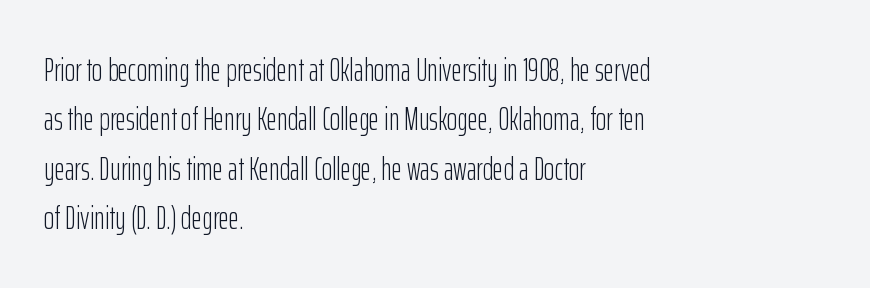
Q: Is the text bold? A: No.
Q: Is the text italic (slanted)? A: No, it is upright.
Q: Is the typeface a serif or a sans-serif typeface? A: Sans-serif.
Q: Is the text underlined? A: No.
Q: How is the paragraph aligned? A: Left-aligned.
Q: Is the spacing between letters normal or unusually wide? A: Normal.
Q: Is the spacing between lines tight, normal or loose? A: Normal.
Q: Width (condensed, normal, or wide)? A: Condensed.
Q: Stroke contrast? A: Low.
Q: x-height? A: Medium.
Q: Monospaced? A: No.
